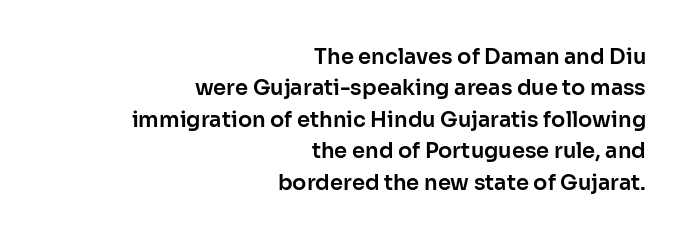
Q: Is the text italic (slanted)? A: No, it is upright.
Q: Is the text underlined? A: No.
Q: How is the paragraph aligned? A: Right-aligned.
Q: Is the spacing between letters normal or unusually wide? A: Normal.
Q: Is the spacing between lines tight, normal or loose? A: Normal.
